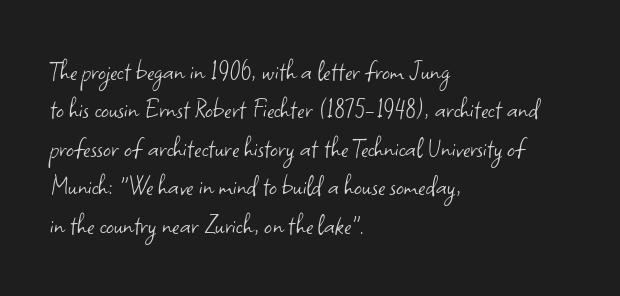
The image shows 31 px light sans-serif type; set left-aligned, line spacing 1.24x, normal letter spacing, not underlined; low stroke contrast and a small x-height.
